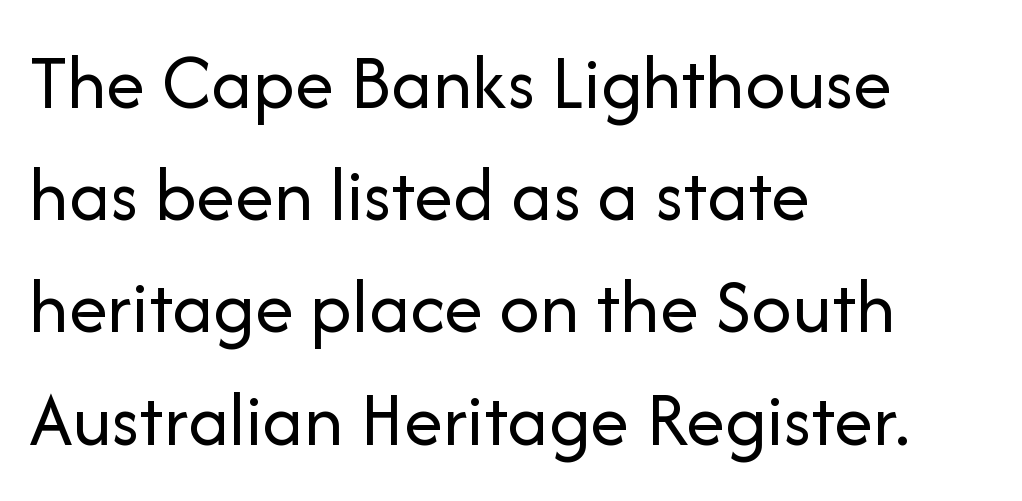
Layout note: lines flush left. The leading is moderate, giving the passage an even texture. Between one letter and the next there's only the usual sliver of space. Typographically, this falls in the sans-serif category. The specimen reads as upright at a glance. The cut favours lightness, reaching ordinary text weight at its darkest.
